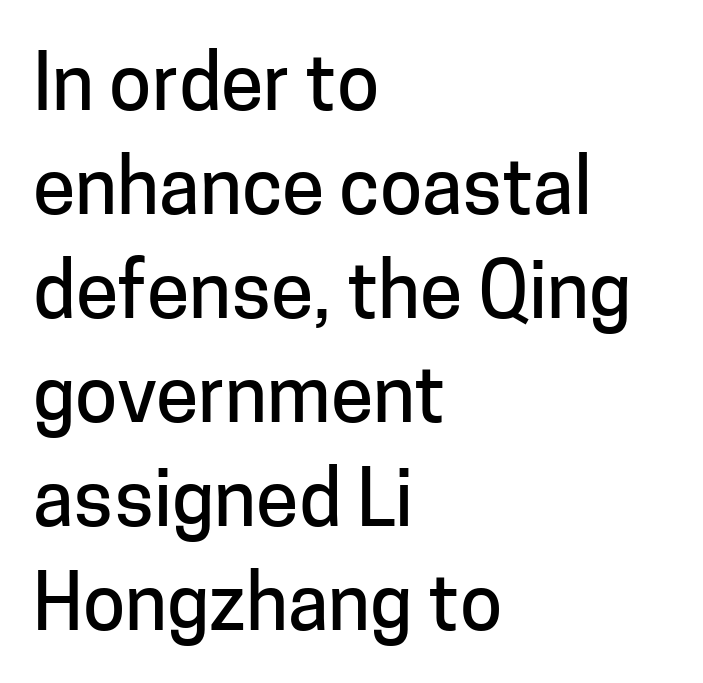
Underline: absent. The lettering stays uniformly vertical, giving the passage a roman look. One-word summary of the alignment: left. The passage shown stacks its lines at a standard gap. The passage shown is typed in a proportional face where columns would drift. A typesetter would label this face a sans.
